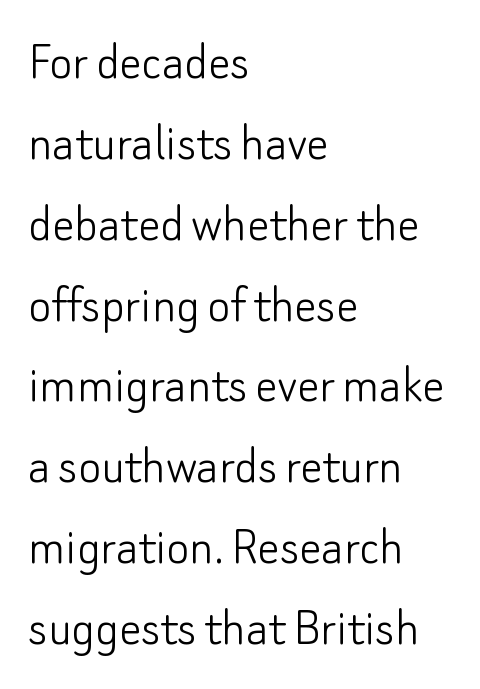
The image shows 55 px light sans-serif type, upright; set left-aligned, normal line spacing (1.47x), normal letter spacing, not underlined; low stroke contrast and a small x-height.
